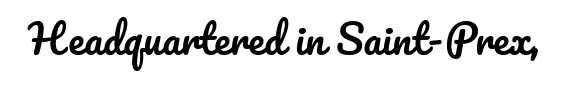
{"width": "normal", "stroke_contrast": "low", "x_height": "small", "monospaced": "no", "underline": "no", "letter_spacing": "normal", "letter_spacing_em": 0.0, "glyph_px": 40}
